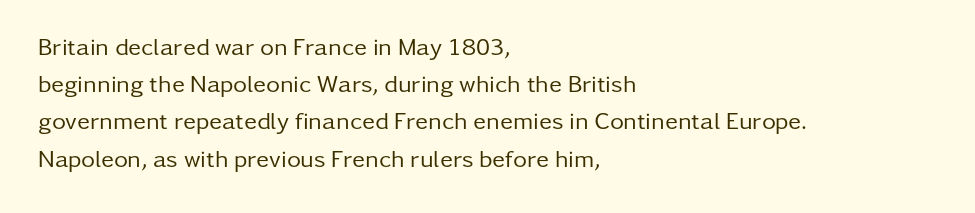
Q: Is the text bold? A: No.
Q: Is the text italic (slanted)? A: No, it is upright.
Q: Is the text underlined? A: No.
Q: How is the paragraph aligned? A: Left-aligned.
Q: Is the spacing between letters normal or unusually wide? A: Normal.
Q: Is the spacing between lines tight, normal or loose? A: Normal.
